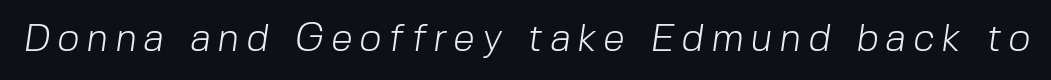
Type style note: lacks serifs. Descenders hang freely into open space. Vertical stems look standard width or narrower in stroke. The face used here is proportionally spaced, like ordinary book or web type.
